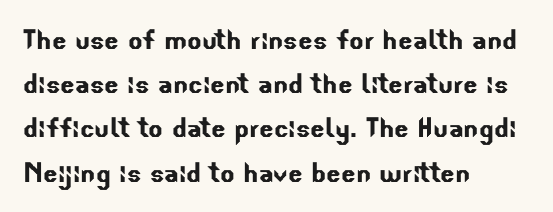
Q: Is the typeface a serif or a sans-serif typeface? A: Sans-serif.
Q: Is the text underlined? A: No.
Q: How is the paragraph aligned? A: Left-aligned.
Q: Is the spacing between letters normal or unusually wide? A: Normal.
Q: Is the spacing between lines tight, normal or loose? A: Normal.
Q: Width (condensed, normal, or wide)? A: Normal.
Q: Stroke contrast? A: Low.
Q: x-height? A: Small.
Q: Monospaced? A: No.
